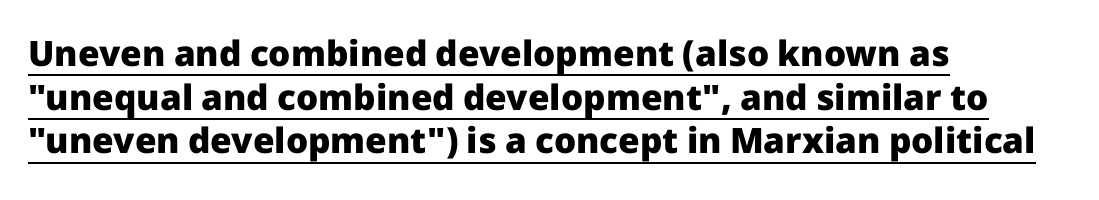
Q: Is the text bold? A: Yes.
Q: Is the text italic (slanted)? A: No, it is upright.
Q: Is the typeface a serif or a sans-serif typeface? A: Sans-serif.
Q: Is the text underlined? A: Yes.
Q: How is the paragraph aligned? A: Left-aligned.
Q: Is the spacing between letters normal or unusually wide? A: Normal.
Q: Is the spacing between lines tight, normal or loose? A: Normal.
Q: Width (condensed, normal, or wide)? A: Normal.
Q: Stroke contrast? A: Low.
Q: x-height? A: Medium.
Q: Monospaced? A: No.
